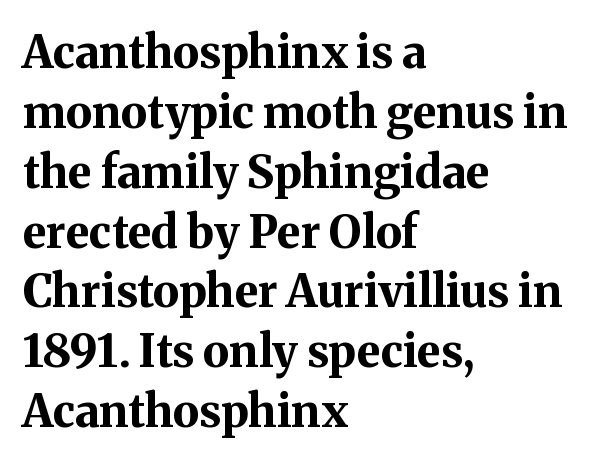
Q: Is the text bold? A: Yes.
Q: Is the text italic (slanted)? A: No, it is upright.
Q: Is the typeface a serif or a sans-serif typeface? A: Serif.
Q: Is the text underlined? A: No.
Q: How is the paragraph aligned? A: Left-aligned.
Q: Is the spacing between letters normal or unusually wide? A: Normal.
Q: Is the spacing between lines tight, normal or loose? A: Normal.
Q: Width (condensed, normal, or wide)? A: Normal.
Q: Stroke contrast? A: Medium.
Q: x-height? A: Medium.
Q: Monospaced? A: No.
